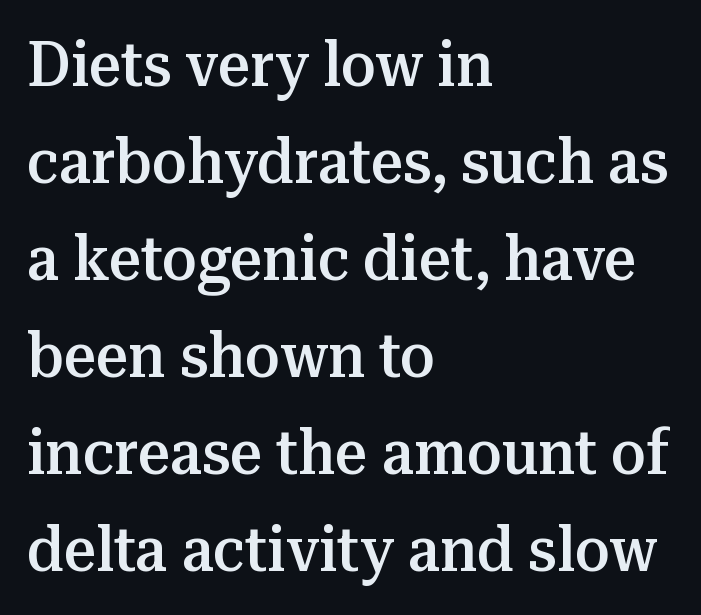
{"serif": "yes", "italic": "no", "bold": "semi", "weight": "semibold", "width": "normal", "stroke_contrast": "medium", "x_height": "medium", "monospaced": "no", "underline": "no", "align": "left", "line_spacing": "normal", "line_spacing_ratio": 1.54, "letter_spacing": "normal", "letter_spacing_em": 0.0, "glyph_px": 63}
